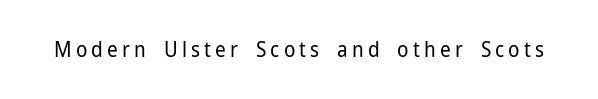
Italic? Not at all — the glyphs are vertical. The zone under the glyphs is completely vacant. Letter spacing: wide. Nothing heavy about these letters — not bold at all.
